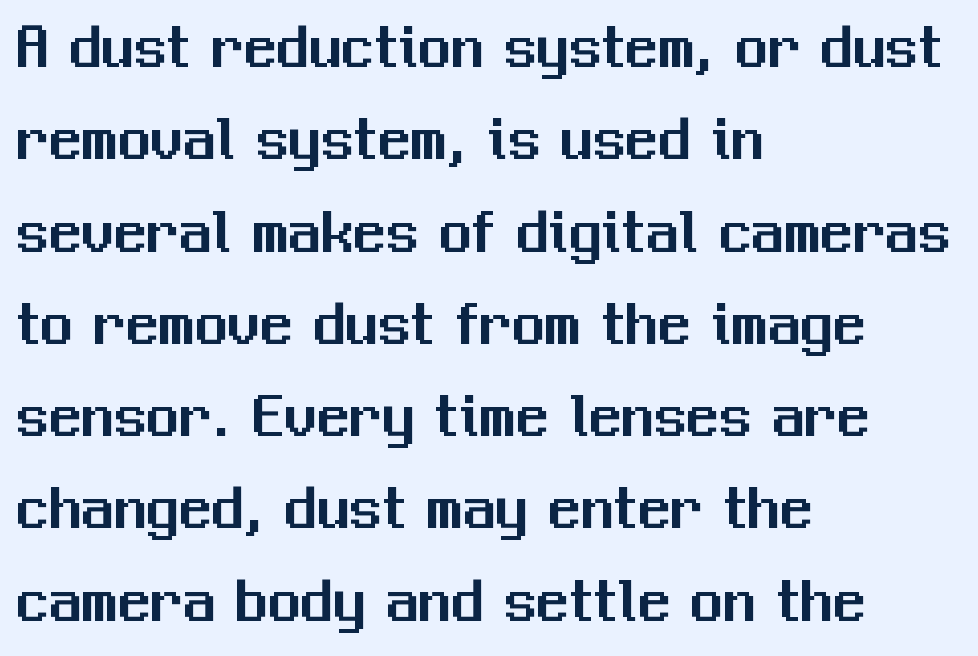
The image shows 65 px sans-serif type, upright; set left-aligned, normal line spacing (1.42x), normal letter spacing, not underlined; medium stroke contrast and a medium x-height.
